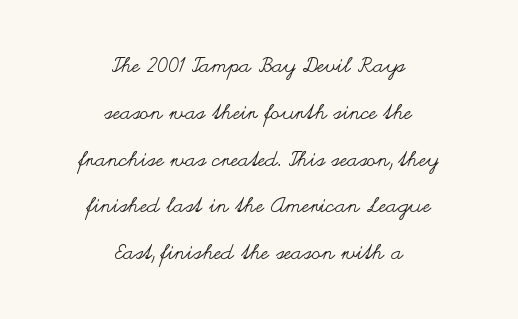
Q: Is the text bold? A: No.
Q: Is the text italic (slanted)? A: Yes.
Q: Is the text underlined? A: No.
Q: How is the paragraph aligned? A: Centered.
Q: Is the spacing between letters normal or unusually wide? A: Normal.
Q: Is the spacing between lines tight, normal or loose? A: Loose.
